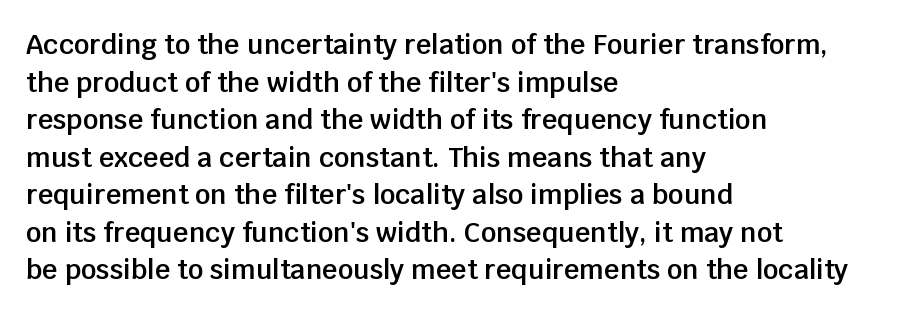
{"italic": "no", "bold": "semi", "underline": "no", "align": "left", "line_spacing": "normal", "line_spacing_ratio": 1.39, "letter_spacing": "normal", "letter_spacing_em": 0.0, "glyph_px": 27}
